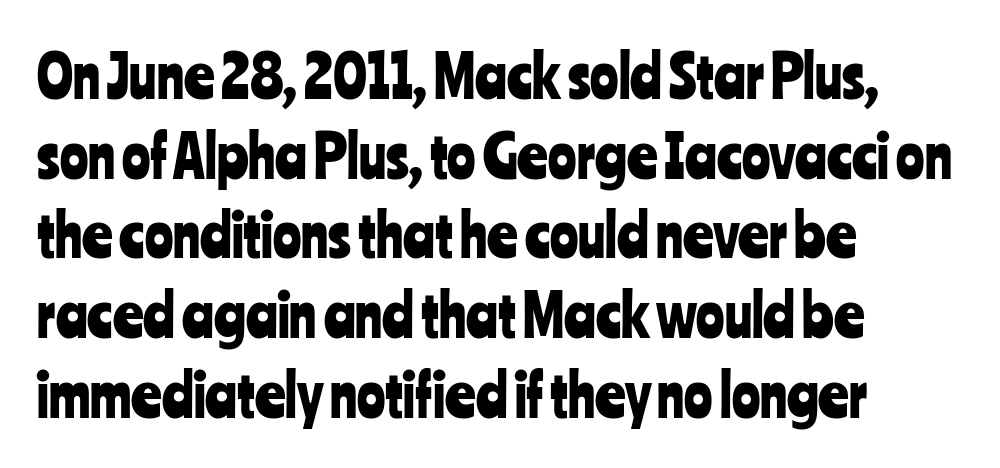
{"serif": "no", "italic": "no", "width": "condensed", "stroke_contrast": "low", "x_height": "medium", "monospaced": "no", "underline": "no", "align": "left", "line_spacing": "normal", "line_spacing_ratio": 1.35, "letter_spacing": "normal", "letter_spacing_em": 0.0, "glyph_px": 59}
